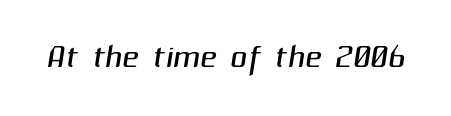
{"serif": "no", "bold": "no", "weight": "light", "width": "normal", "stroke_contrast": "medium", "x_height": "medium", "monospaced": "no", "underline": "no", "letter_spacing": "normal", "letter_spacing_em": 0.0, "glyph_px": 47}
